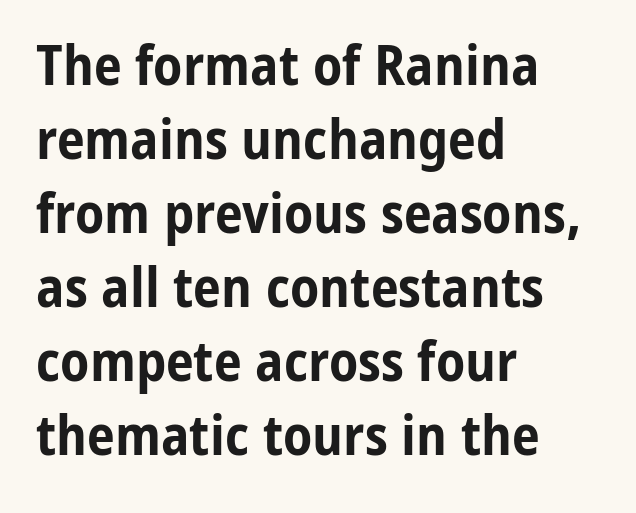
The image shows 56 px bold, condensed sans-serif type, upright; set left-aligned, normal line spacing (1.32x), normal letter spacing, not underlined; low stroke contrast and a medium x-height.
